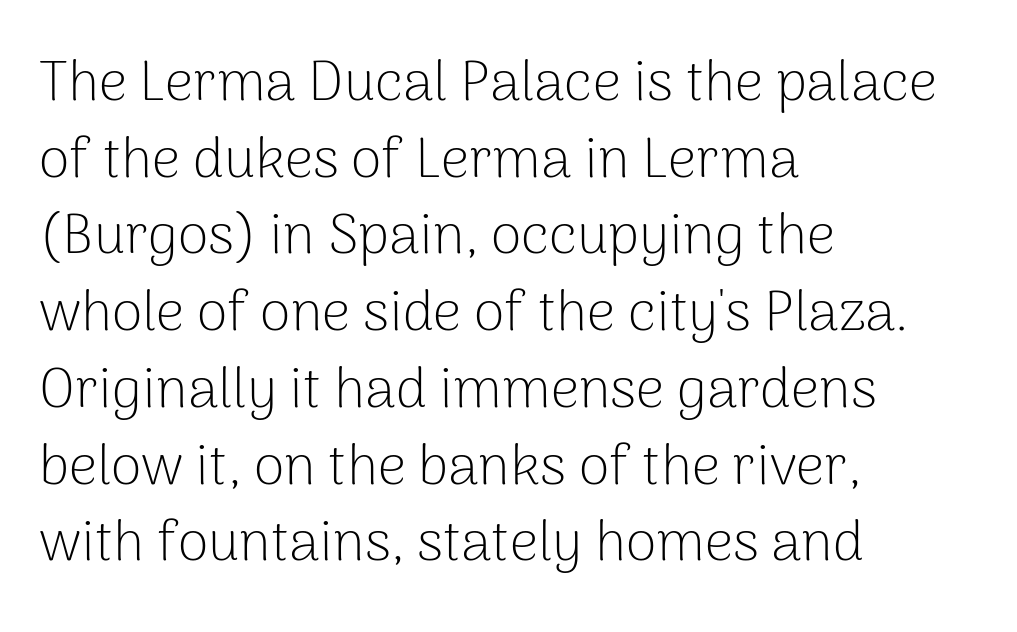
{"serif": "no", "italic": "no", "bold": "no", "weight": "light", "width": "normal", "stroke_contrast": "low", "x_height": "medium", "monospaced": "no", "underline": "no", "align": "left", "line_spacing": "normal", "line_spacing_ratio": 1.37, "letter_spacing": "normal", "letter_spacing_em": 0.0, "glyph_px": 56}
